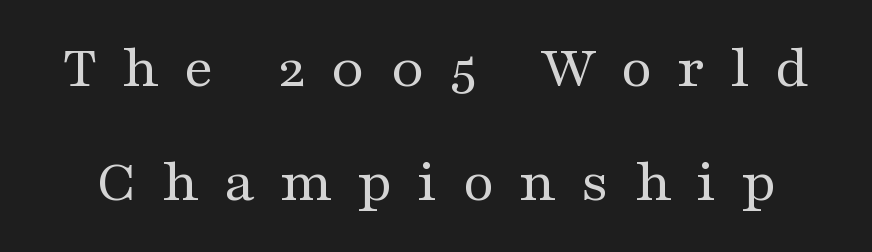
Q: Is the text bold? A: No.
Q: Is the text italic (slanted)? A: No, it is upright.
Q: Is the typeface a serif or a sans-serif typeface? A: Serif.
Q: Is the text underlined? A: No.
Q: Is the spacing between letters normal or unusually wide? A: Unusually wide.
Q: Width (condensed, normal, or wide)? A: Wide.
Q: Stroke contrast? A: Medium.
Q: x-height? A: Medium.
Q: Monospaced? A: No.
